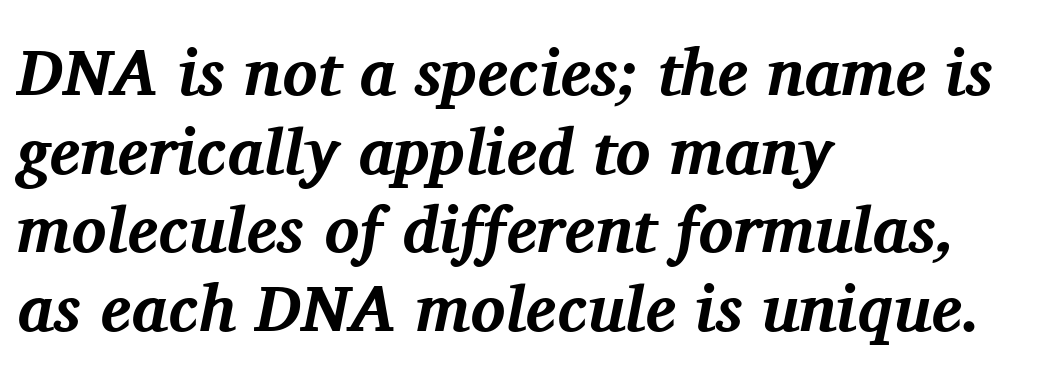
The image shows 65 px bold serif type, italic (leaning right); set left-aligned, line spacing 1.21x, normal letter spacing, not underlined; medium stroke contrast and a medium x-height.
